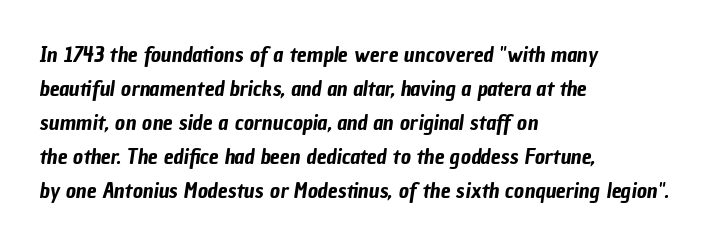
The lines in this sample share a left origin and differ only in where they stop. Each word holds together tightly as a unit, with standard inter-letter gaps. Evenly set lines give the paragraph a standard silhouette. Clear beneath every line of the passage.
